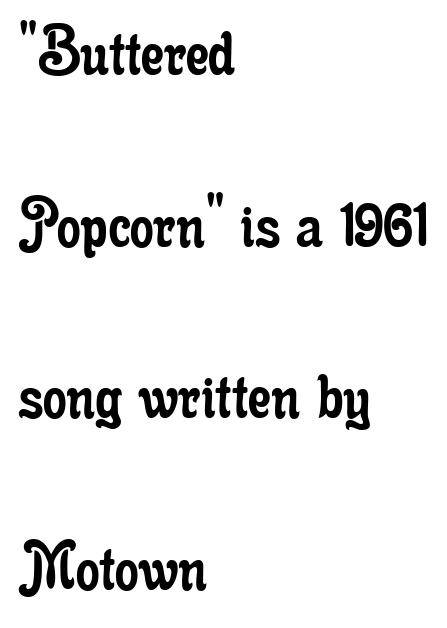
Q: Is the text bold? A: No.
Q: Is the text italic (slanted)? A: No, it is upright.
Q: Is the typeface a serif or a sans-serif typeface? A: Serif.
Q: Is the text underlined? A: No.
Q: How is the paragraph aligned? A: Left-aligned.
Q: Is the spacing between letters normal or unusually wide? A: Normal.
Q: Is the spacing between lines tight, normal or loose? A: Loose.
Q: Width (condensed, normal, or wide)? A: Condensed.
Q: Stroke contrast? A: Low.
Q: x-height? A: Small.
Q: Monospaced? A: No.
